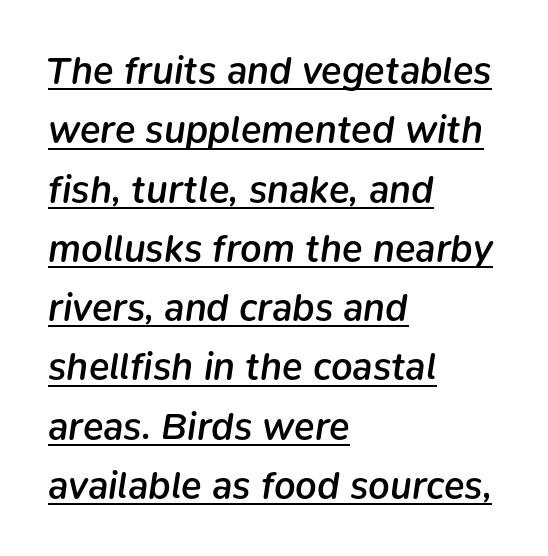
The image shows 38 px semibold type, italic (leaning right); set left-aligned, normal line spacing (1.56x), normal letter spacing, underlined; low stroke contrast and a medium x-height.
